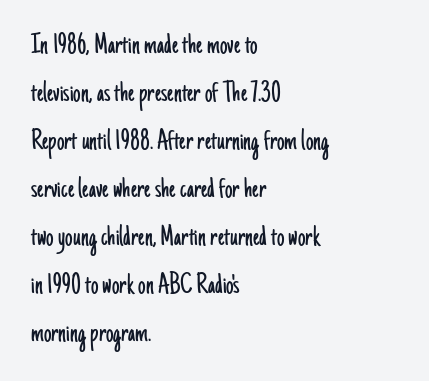
The image shows 30 px light, condensed sans-serif type, upright; set left-aligned, normal line spacing (1.6x), normal letter spacing, not underlined; low stroke contrast and a small x-height.
